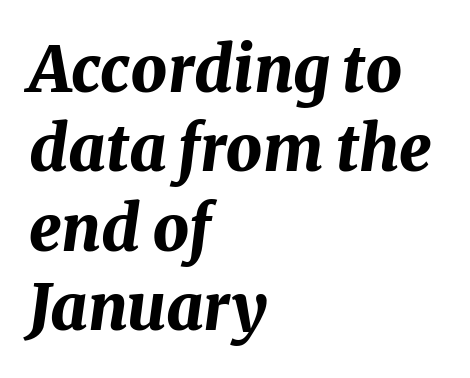
The image shows 64 px bold type, italic (leaning right); set left-aligned, line spacing 1.24x, normal letter spacing, not underlined; medium stroke contrast and a medium x-height.
